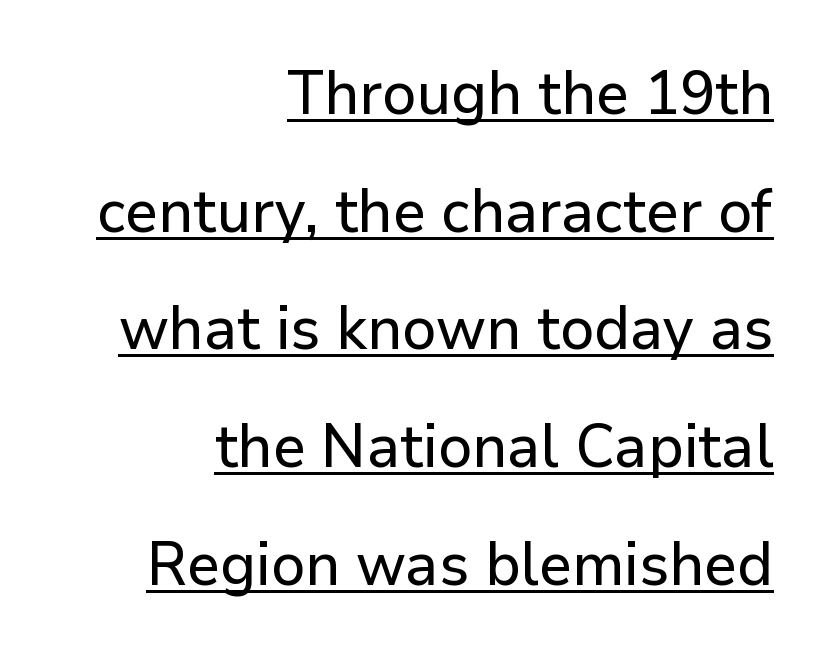
Q: Is the text italic (slanted)? A: No, it is upright.
Q: Is the typeface a serif or a sans-serif typeface? A: Sans-serif.
Q: Is the text underlined? A: Yes.
Q: How is the paragraph aligned? A: Right-aligned.
Q: Is the spacing between letters normal or unusually wide? A: Normal.
Q: Is the spacing between lines tight, normal or loose? A: Loose.
Q: Width (condensed, normal, or wide)? A: Normal.
Q: Stroke contrast? A: Low.
Q: x-height? A: Medium.
Q: Monospaced? A: No.
